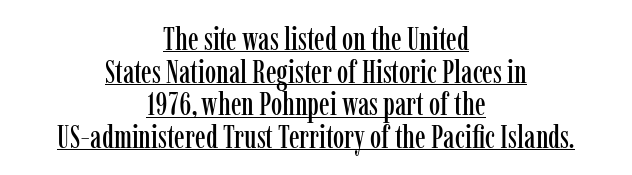
{"serif": "yes", "italic": "no", "width": "condensed", "stroke_contrast": "low", "x_height": "medium", "monospaced": "no", "underline": "yes", "align": "center", "line_spacing": "tight", "line_spacing_ratio": 1.02, "letter_spacing": "normal", "letter_spacing_em": 0.0, "glyph_px": 32}
